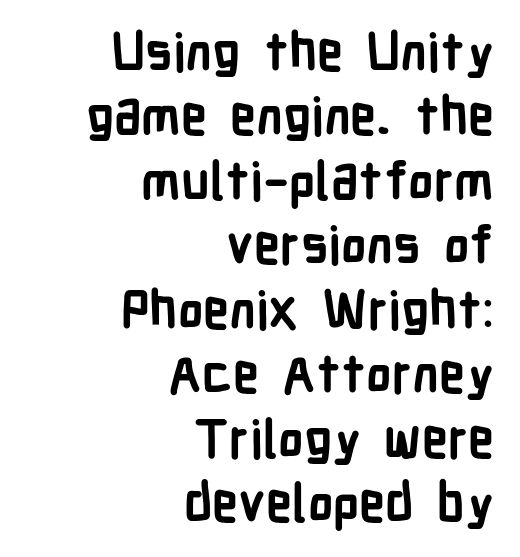
Students, note that the glyphs here touch the page at normal intervals. How heavy is the stroke? Heavy — this is a bold. The passage shown is typed in a proportional face where columns would drift. These lines are set flush right with a ragged left edge.
